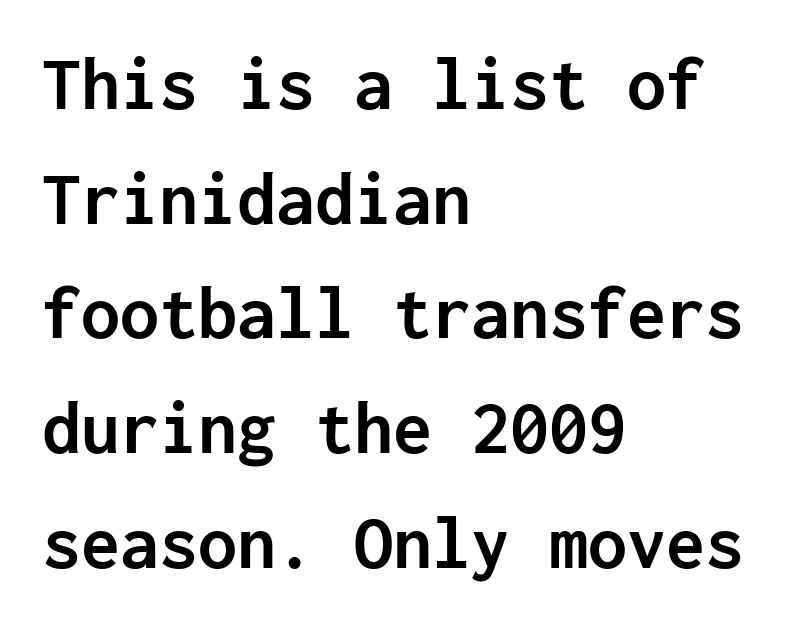
The image shows 78 px semibold sans-serif type, upright, monospaced; set left-aligned, normal line spacing (1.47x), normal letter spacing, not underlined; low stroke contrast and a medium x-height.
